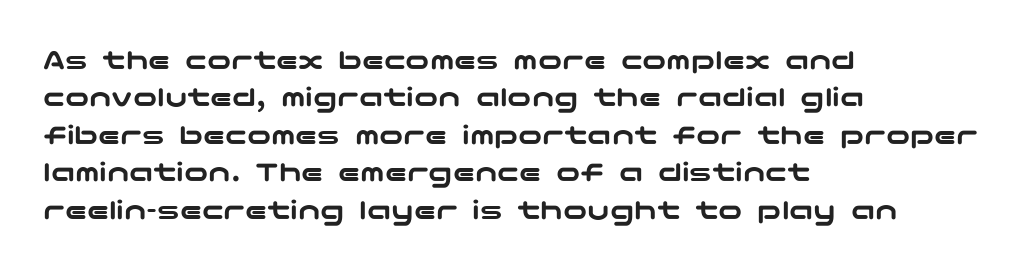
The image shows 30 px wide sans-serif type, upright; set left-aligned, normal line spacing (1.25x), normal letter spacing, not underlined; low stroke contrast and a medium x-height.
